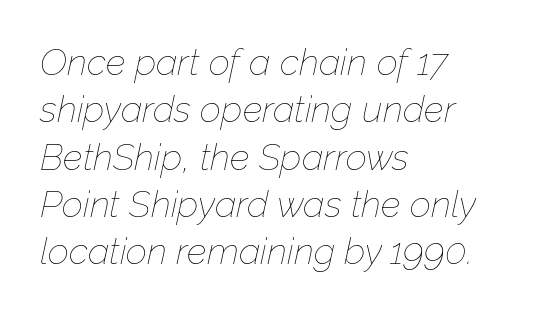
The image shows 37 px thin type, italic (leaning right); set left-aligned, normal line spacing (1.28x), normal letter spacing, not underlined; low stroke contrast and a medium x-height.
